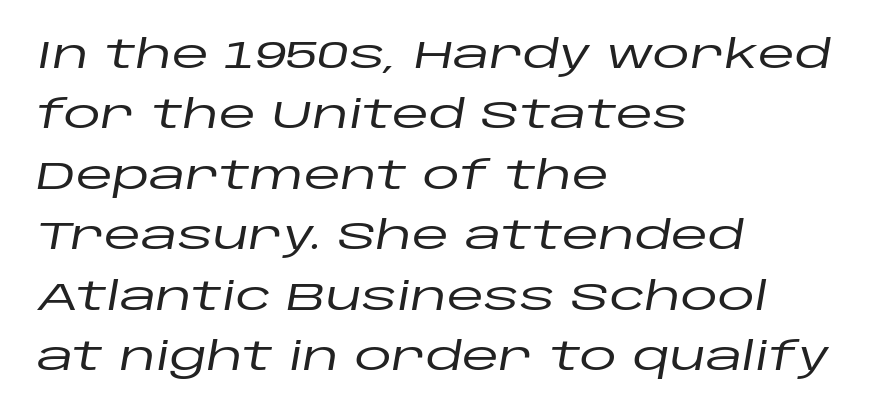
The image shows 38 px wide type, italic (leaning right); set left-aligned, normal line spacing (1.59x), normal letter spacing, not underlined; low stroke contrast and a large x-height.
